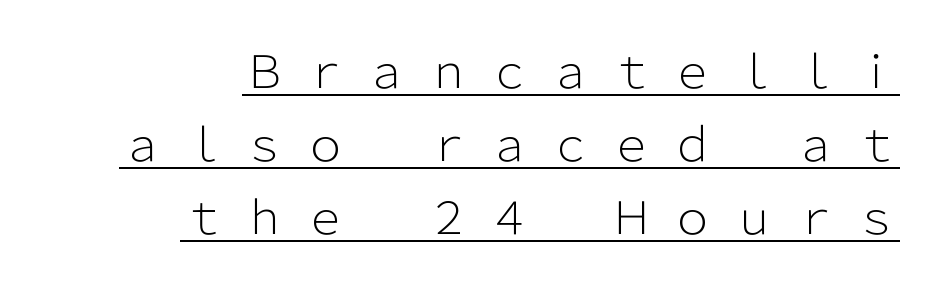
Q: Is the text bold? A: No.
Q: Is the text italic (slanted)? A: No, it is upright.
Q: Is the typeface a serif or a sans-serif typeface? A: Sans-serif.
Q: Is the text underlined? A: Yes.
Q: How is the paragraph aligned? A: Right-aligned.
Q: Is the spacing between letters normal or unusually wide? A: Unusually wide.
Q: Is the spacing between lines tight, normal or loose? A: Normal.
Q: Width (condensed, normal, or wide)? A: Normal.
Q: Stroke contrast? A: Low.
Q: x-height? A: Medium.
Q: Monospaced? A: No.
